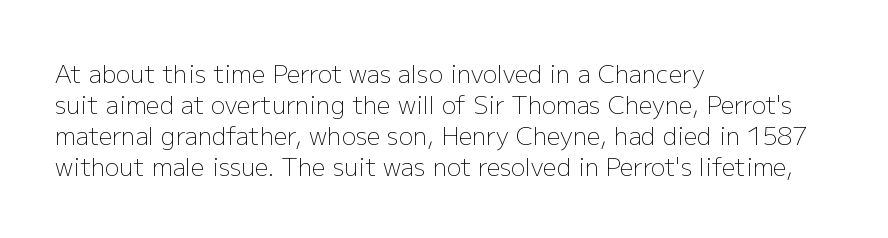
{"italic": "no", "bold": "no", "underline": "no", "align": "left", "line_spacing": "normal", "line_spacing_ratio": 1.29, "letter_spacing": "normal", "letter_spacing_em": 0.0, "glyph_px": 24}
